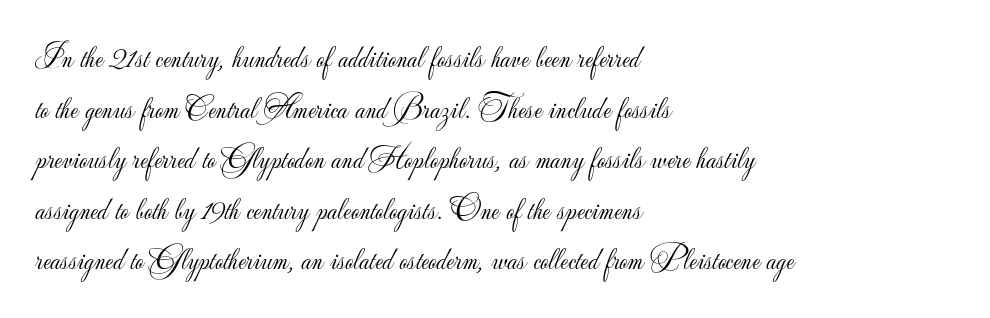
{"serif": "no", "bold": "no", "weight": "light", "width": "normal", "stroke_contrast": "low", "x_height": "small", "monospaced": "no", "underline": "no", "align": "left", "line_spacing": "normal", "line_spacing_ratio": 1.58, "letter_spacing": "normal", "letter_spacing_em": 0.0, "glyph_px": 32}
